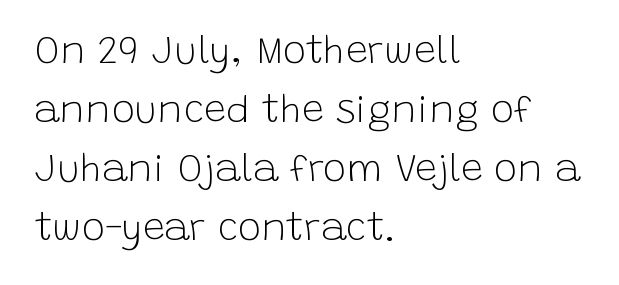
The image shows 39 px light sans-serif type, upright; set left-aligned, normal line spacing (1.51x), normal letter spacing, not underlined; low stroke contrast and a large x-height.
